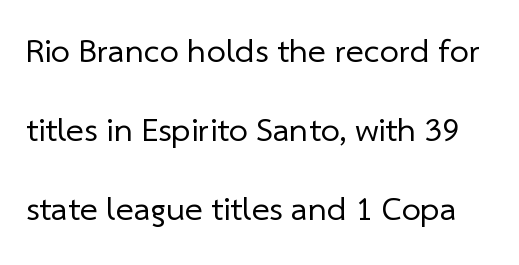
{"serif": "no", "bold": "no", "weight": "regular", "width": "normal", "stroke_contrast": "low", "x_height": "medium", "monospaced": "no", "underline": "no", "line_spacing": "loose", "line_spacing_ratio": 2.33, "letter_spacing": "normal", "letter_spacing_em": 0.0, "glyph_px": 34}
